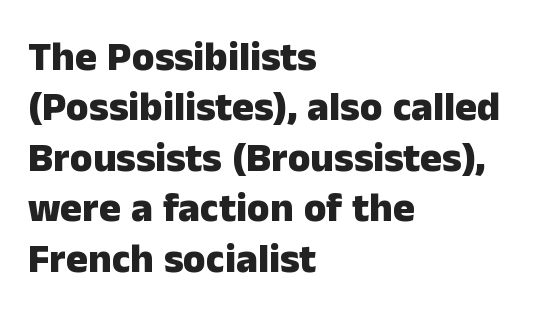
{"serif": "no", "italic": "no", "bold": "yes", "weight": "heavy", "width": "normal", "stroke_contrast": "low", "x_height": "medium", "monospaced": "no", "underline": "no", "align": "left", "line_spacing_ratio": 1.23, "letter_spacing": "normal", "letter_spacing_em": 0.0, "glyph_px": 41}
